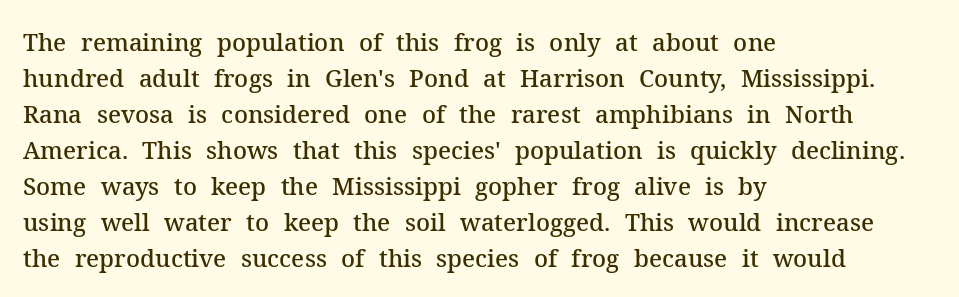
The image shows 24 px text type, upright; set left-aligned, normal line spacing (1.5x), normal letter spacing, not underlined.
